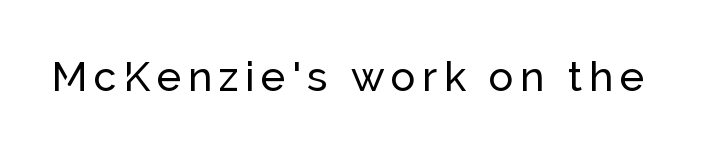
A typesetter would mark this as roman, not italic. Character widths vary here, with narrow letters taking less room than wide ones. The baseline area is clear. The typeface chosen for these lines omits serifs.
